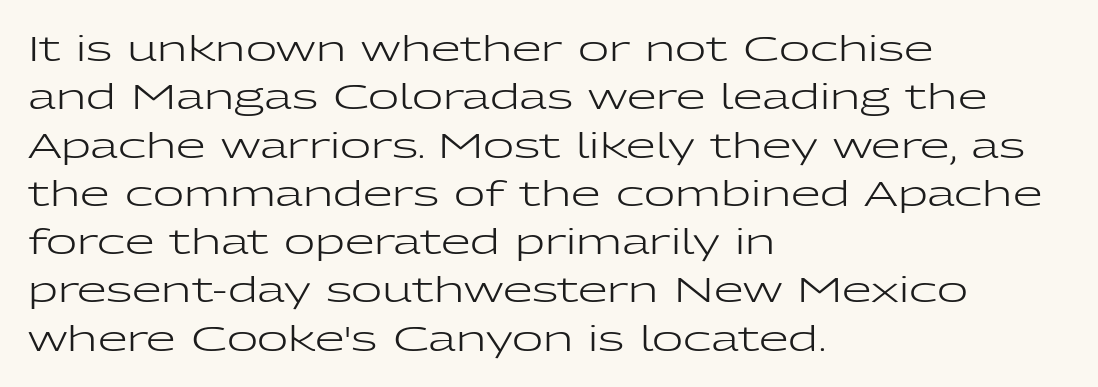
Each letter keeps its own natural width here, so spacing adapts to shape. Tracking here is standard; glyphs follow each other at the usual distance. This rendering employs a face without finishing strokes, i.e., a sans-serif. Successive baselines arrive at the customary interval. Caption: multi-line text, flush left, ragged right.
